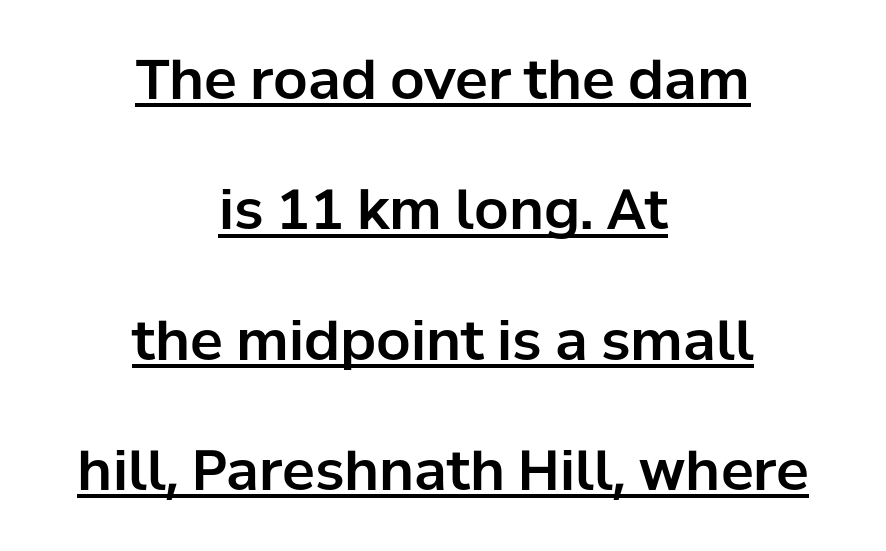
{"serif": "no", "italic": "no", "width": "normal", "stroke_contrast": "low", "x_height": "medium", "monospaced": "no", "underline": "yes", "align": "center", "line_spacing": "loose", "line_spacing_ratio": 2.37, "letter_spacing": "normal", "letter_spacing_em": 0.0, "glyph_px": 55}
